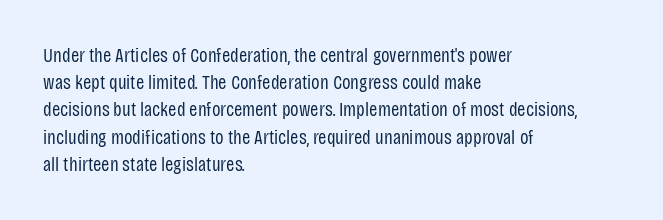
The text block is weighted toward the left margin, trailing off unevenly rightward. Summary of vertical rhythm: regular, with standard interline spacing. Spacing between characters is what you'd get straight out of the box. The letterforms sit at book weight or below.
